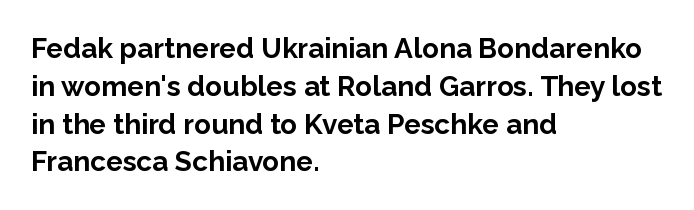
The image shows 28 px bold sans-serif type, upright; set left-aligned, normal line spacing (1.35x), normal letter spacing, not underlined; low stroke contrast and a medium x-height.
